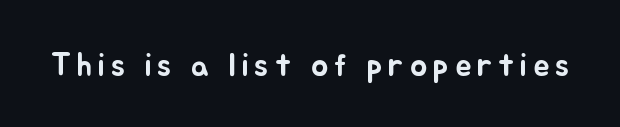
{"italic": "no", "width": "normal", "stroke_contrast": "low", "x_height": "small", "monospaced": "no", "underline": "no", "glyph_px": 32}
